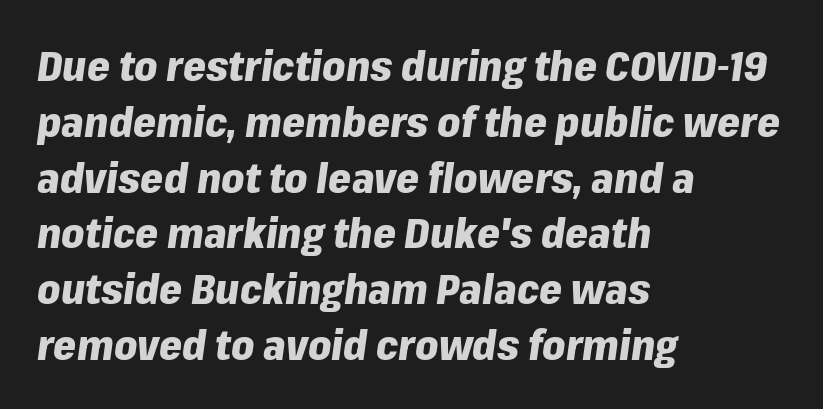
If you drew a ruler down the left edge, every line would touch it. The passage shown leans; its letterforms are oblique. The face used here is proportionally spaced, like ordinary book or web type. This sample uses plain, unmodified letter spacing. Beneath every word, the page is bare. Does the leading feel generous? No, just average.
